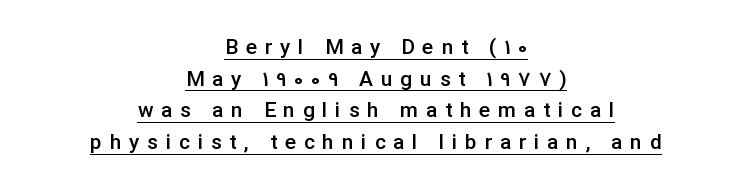
{"italic": "no", "bold": "semi", "underline": "yes", "align": "center", "line_spacing": "normal", "line_spacing_ratio": 1.51, "letter_spacing": "wide", "letter_spacing_em": 0.37, "glyph_px": 21}
